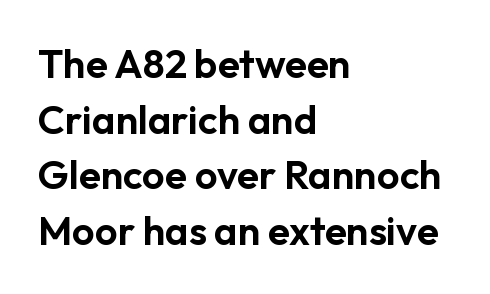
You could not count columns in this text — the font is proportionally spaced. Do the letters lean? They stand straight. Reading down the column, the eye jumps a familiar distance to each next line. Just letters on the line, the space beneath them empty.
